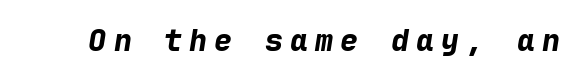
The image shows 30 px bold type, italic (leaning right), monospaced; set unusually wide letter spacing (+0.24 em), not underlined; low stroke contrast and a medium x-height.
